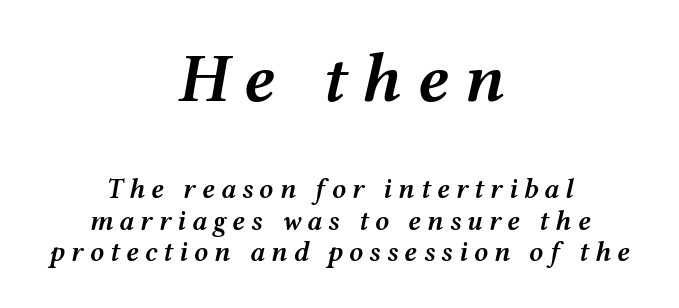
The image shows 69 px semibold, wide type, italic (leaning right); set centered, tight line spacing (1.13x), unusually wide letter spacing (+0.21 em), not underlined; the first (top) block is 2.46x larger; medium stroke contrast and a medium x-height.
